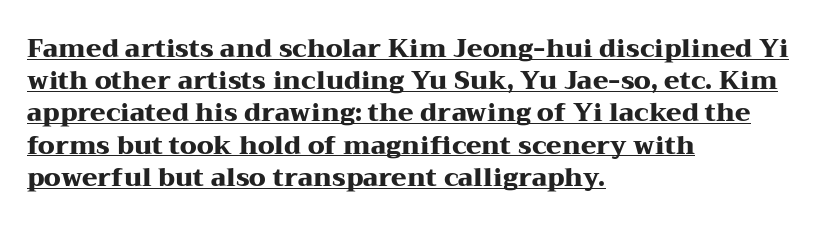
{"italic": "no", "bold": "yes", "underline": "yes", "align": "left", "line_spacing": "normal", "line_spacing_ratio": 1.29, "letter_spacing": "normal", "letter_spacing_em": 0.0, "glyph_px": 25}
